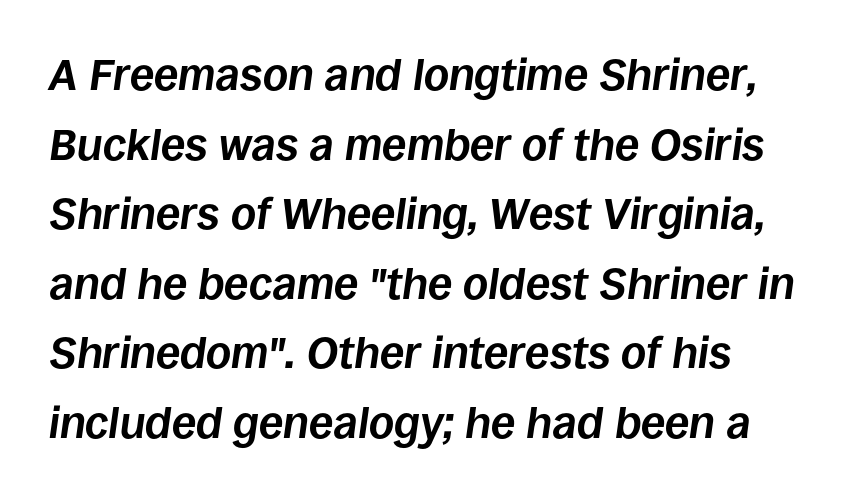
Q: Is the text bold? A: Yes.
Q: Is the text italic (slanted)? A: Yes, it leans right by about 8 degrees.
Q: Is the text underlined? A: No.
Q: How is the paragraph aligned? A: Left-aligned.
Q: Is the spacing between letters normal or unusually wide? A: Normal.
Q: Is the spacing between lines tight, normal or loose? A: Normal.
Q: Width (condensed, normal, or wide)? A: Normal.
Q: Stroke contrast? A: Low.
Q: x-height? A: Large.
Q: Monospaced? A: No.
